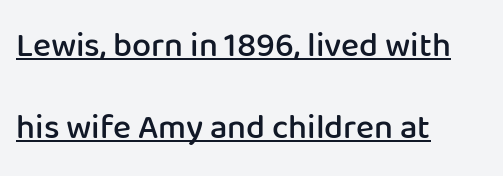
{"serif": "no", "italic": "no", "bold": "semi", "weight": "semibold", "width": "normal", "stroke_contrast": "low", "x_height": "medium", "monospaced": "no", "underline": "yes", "align": "left", "line_spacing": "loose", "line_spacing_ratio": 2.42, "letter_spacing": "normal", "letter_spacing_em": 0.0, "glyph_px": 34}
